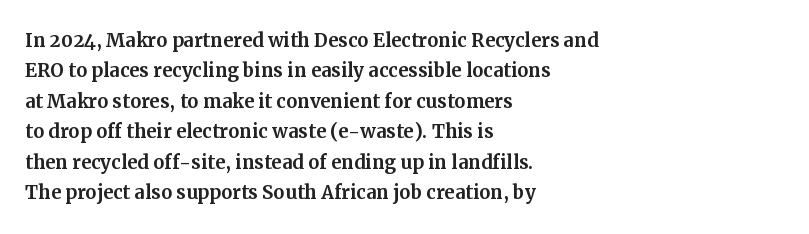
The image shows 25 px text type, upright; set left-aligned, line spacing 1.22x, normal letter spacing, not underlined.
